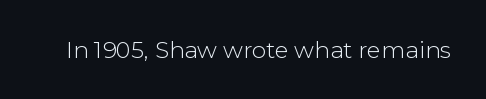
Q: Is the text bold? A: No.
Q: Is the text italic (slanted)? A: No, it is upright.
Q: Is the text underlined? A: No.
Q: Is the spacing between letters normal or unusually wide? A: Normal.
